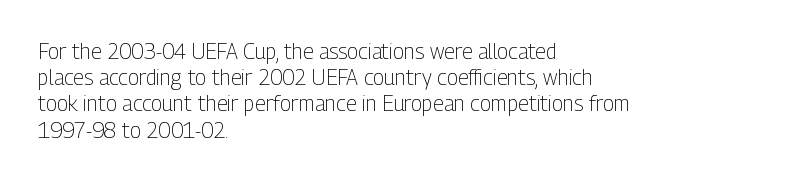
The image shows 21 px text type, upright; set left-aligned, normal line spacing (1.25x), normal letter spacing, not underlined.
